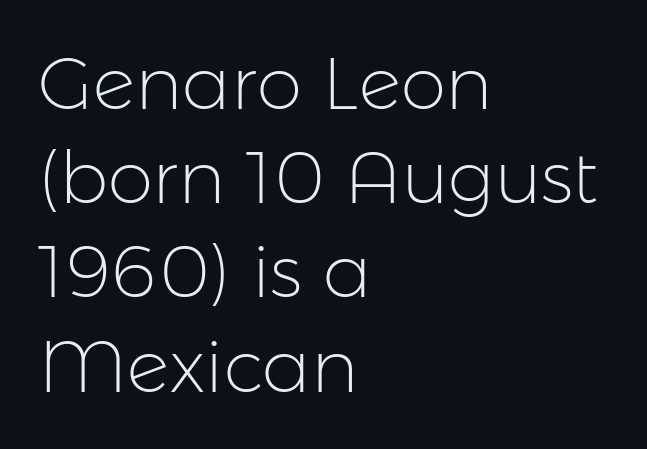
The image shows 73 px light sans-serif type, upright; set left-aligned, normal line spacing (1.29x), normal letter spacing, not underlined; low stroke contrast and a medium x-height.
